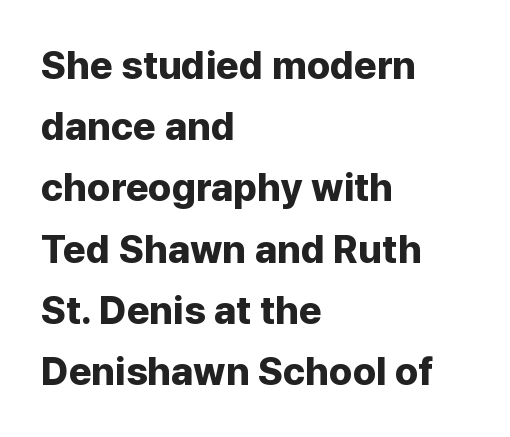
The image shows 39 px bold sans-serif type, upright; set left-aligned, normal line spacing (1.57x), normal letter spacing, not underlined; low stroke contrast and a medium x-height.
